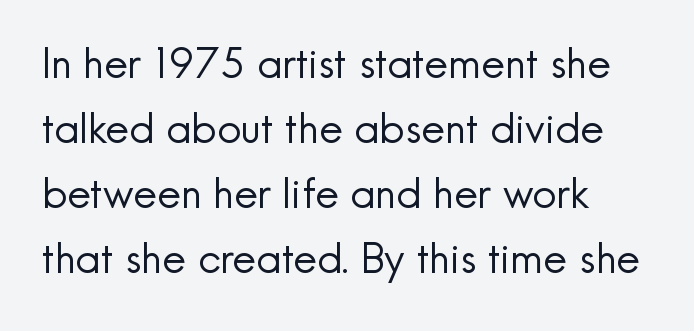
Rendered with straight, roman letterforms. Weight: in the light-to-regular range. Note the varied advance widths — an 'i' is clearly narrower than an 'm'. Is the letter spacing exaggerated? No — it looks like the ordinary default. Unmarked baselines from the first word to the last. Stroke terminals: plain, sans-serif.
